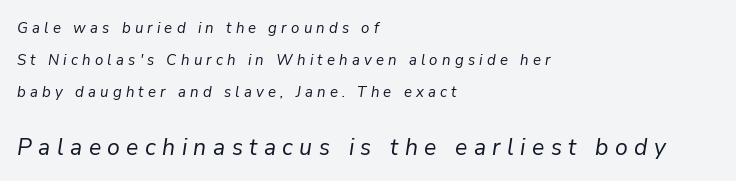
The image shows 23 px text type, italic (leaning right); set left-aligned, loose line spacing (2.12x), unusually wide letter spacing (+0.28 em), not underlined; the second (bottom) block is 1.53x larger.
